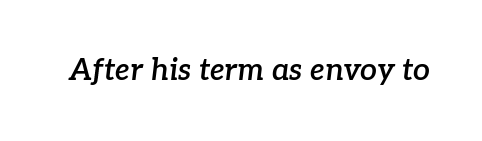
{"serif": "yes", "italic": "yes", "lean": "right", "slant_degrees": 7, "bold": "semi", "weight": "semibold", "width": "normal", "stroke_contrast": "low", "x_height": "medium", "monospaced": "no", "underline": "no", "letter_spacing": "normal", "letter_spacing_em": 0.0, "glyph_px": 30}
